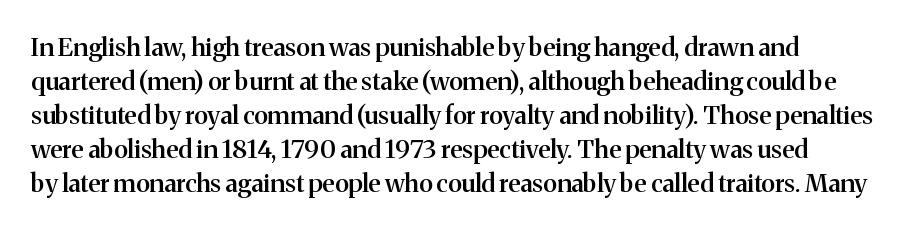
{"italic": "no", "bold": "semi", "underline": "no", "align": "left", "line_spacing": "normal", "line_spacing_ratio": 1.36, "letter_spacing": "normal", "letter_spacing_em": 0.0, "glyph_px": 25}
